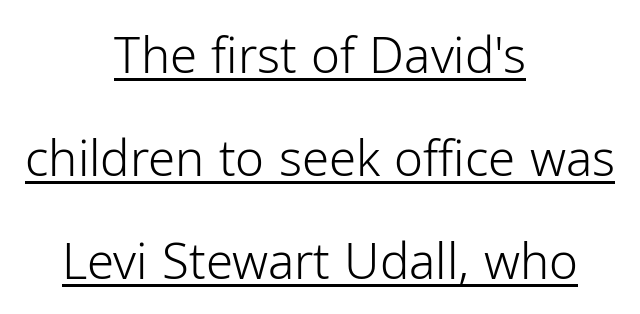
The image shows 49 px light sans-serif type, upright; set centered, loose line spacing (2.1x), normal letter spacing, underlined; low stroke contrast and a medium x-height.
